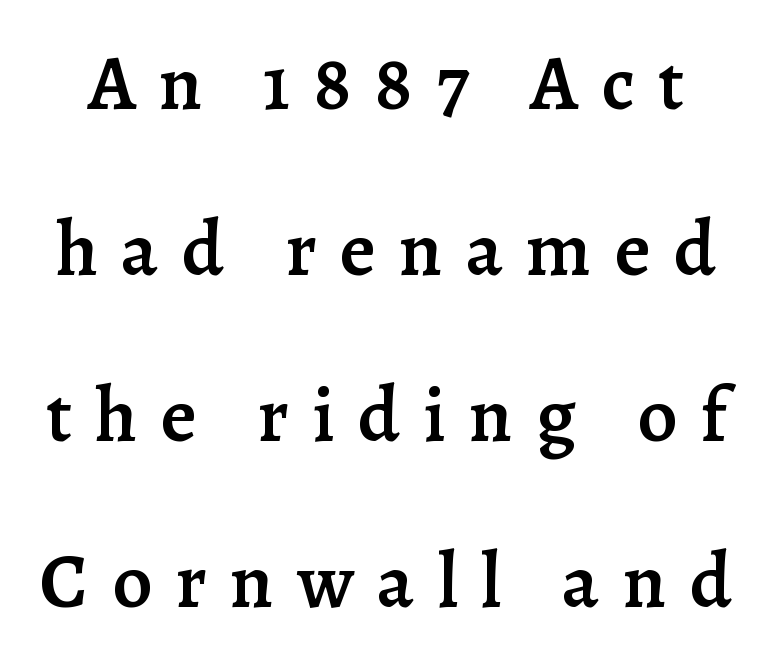
Q: Is the text bold? A: Semi-bold.
Q: Is the text italic (slanted)? A: No, it is upright.
Q: Is the typeface a serif or a sans-serif typeface? A: Serif.
Q: Is the text underlined? A: No.
Q: Is the spacing between letters normal or unusually wide? A: Unusually wide.
Q: Is the spacing between lines tight, normal or loose? A: Loose.
Q: Width (condensed, normal, or wide)? A: Normal.
Q: Stroke contrast? A: Low.
Q: x-height? A: Medium.
Q: Monospaced? A: No.
